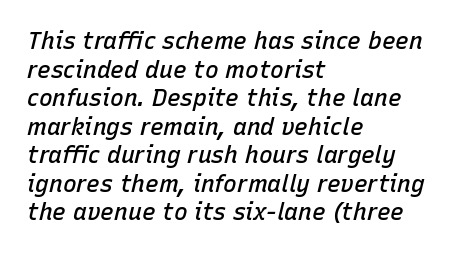
Q: Is the text bold? A: Semi-bold.
Q: Is the text italic (slanted)? A: Yes, it leans right by about 15 degrees.
Q: Is the text underlined? A: No.
Q: How is the paragraph aligned? A: Left-aligned.
Q: Is the spacing between letters normal or unusually wide? A: Normal.
